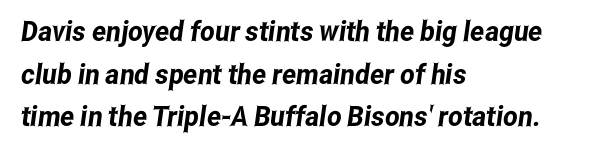
Q: Is the typeface a serif or a sans-serif typeface? A: Sans-serif.
Q: Is the text underlined? A: No.
Q: How is the paragraph aligned? A: Left-aligned.
Q: Is the spacing between letters normal or unusually wide? A: Normal.
Q: Is the spacing between lines tight, normal or loose? A: Normal.
Q: Width (condensed, normal, or wide)? A: Condensed.
Q: Stroke contrast? A: Low.
Q: x-height? A: Medium.
Q: Monospaced? A: No.
